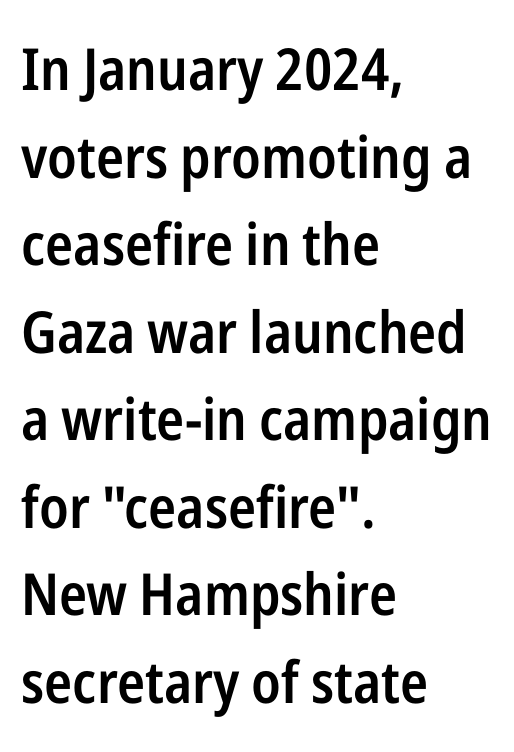
The area under the type is left untouched. Stems and bowls a touch heavier than normal — semibold. It's the straight-up-and-down kind of type. No extra tracking has been applied to these lines. One-word summary of the alignment: left.
